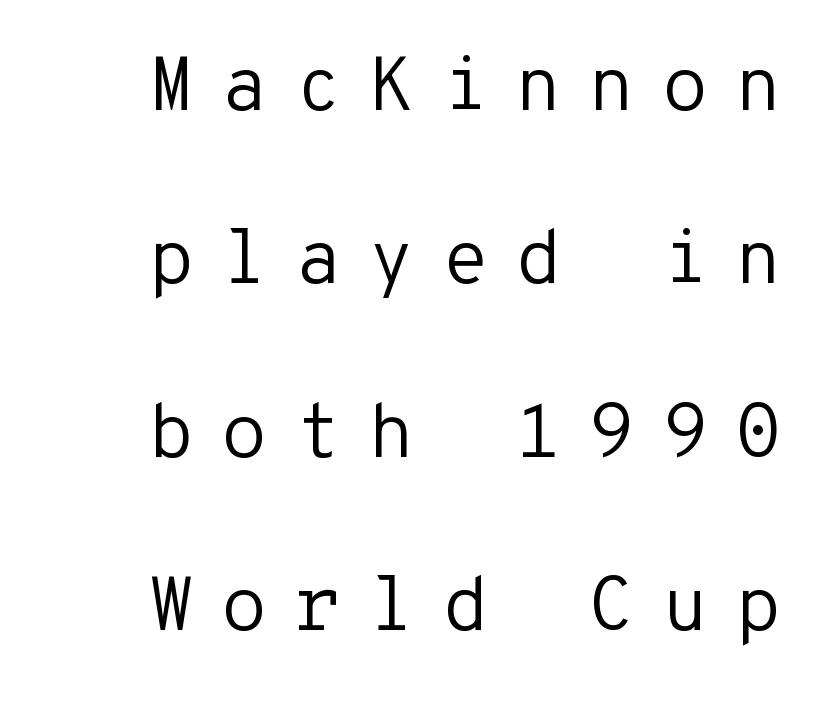
Each new line begins a long way beneath the previous one. A typesetter would call this monospace, since all characters share one set width. This sample uses a sans-serif face. Descenders hang freely into open space.
